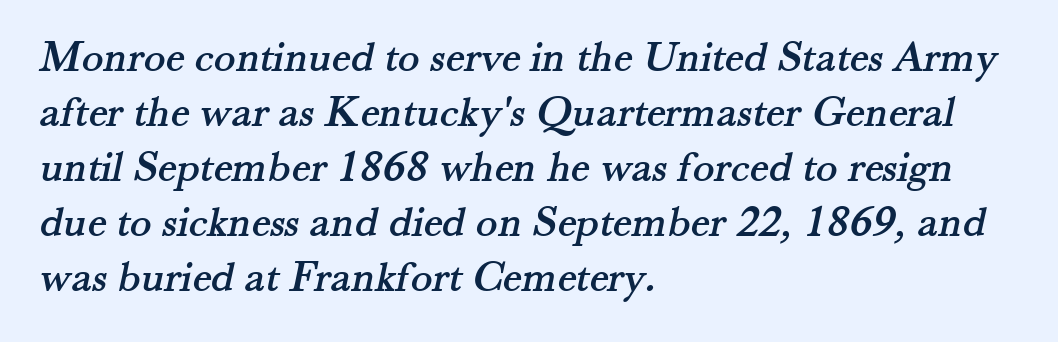
The image shows 45 px serif type; set left-aligned, line spacing 1.22x, normal letter spacing, not underlined; medium stroke contrast and a small x-height.
